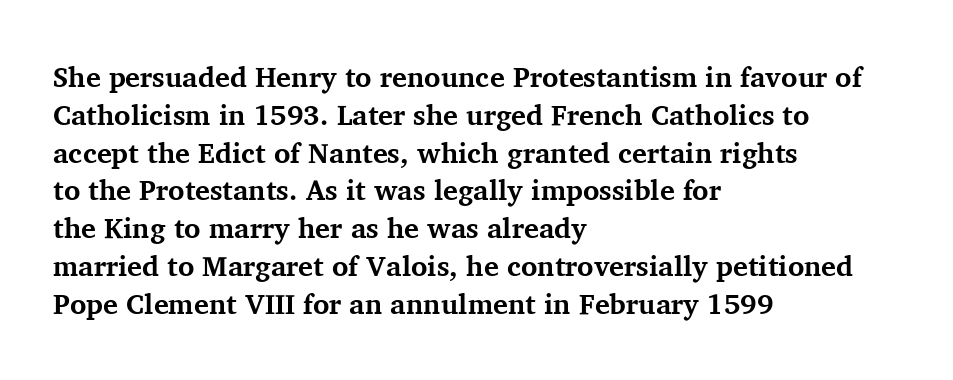
Descender tails drop into unmarked territory. Regarding leading, the lines here are spaced in the standard way. Is there any slant? The stems are plumb. Each letter's strokes conclude with small projecting serifs. Varying glyph widths throughout — classic text-font behaviour. A student would call this left alignment; a typographer would say flush left, rag right.
